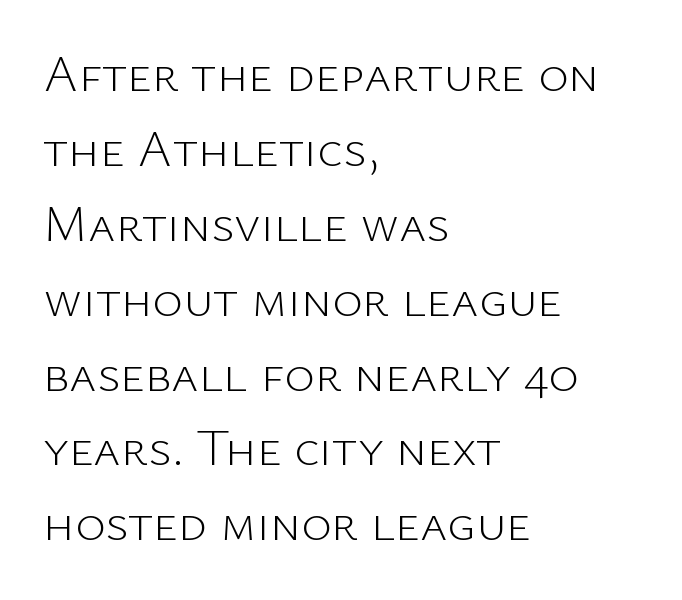
The image shows 52 px light sans-serif type, upright; set left-aligned, normal line spacing (1.44x), normal letter spacing, not underlined; low stroke contrast and a medium x-height.
